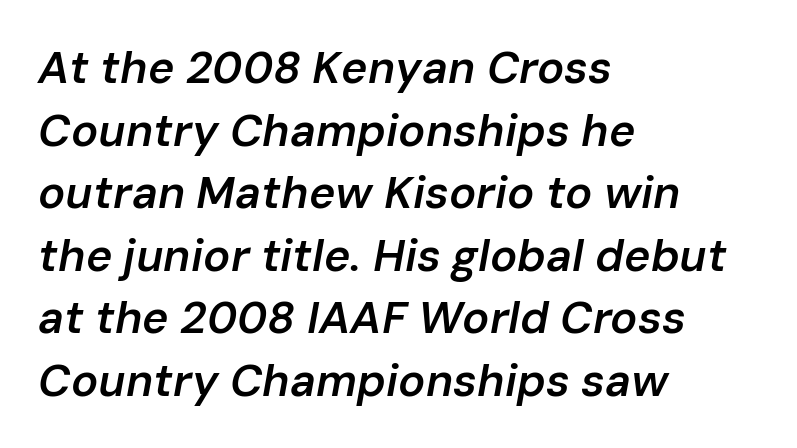
{"italic": "yes", "lean": "right", "slant_degrees": 10, "bold": "semi", "weight": "semibold", "width": "normal", "stroke_contrast": "low", "x_height": "medium", "monospaced": "no", "underline": "no", "align": "left", "line_spacing": "normal", "line_spacing_ratio": 1.39, "letter_spacing": "normal", "letter_spacing_em": 0.0, "glyph_px": 45}
